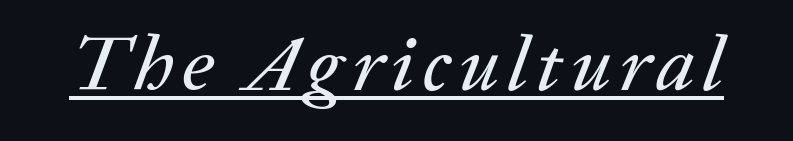
Q: Is the text italic (slanted)? A: Yes, it leans right by about 20 degrees.
Q: Is the text underlined? A: Yes.
Q: Width (condensed, normal, or wide)? A: Normal.
Q: Stroke contrast? A: Low.
Q: x-height? A: Medium.
Q: Monospaced? A: No.
